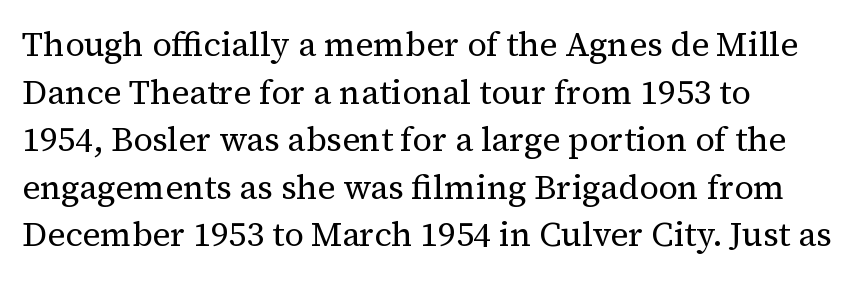
Think standard paragraph weight, or any step lighter than that. The leading is moderate, giving the passage an even texture. Does extra space separate the letters? No, they use regular spacing. Does the lettering tilt? It doesn't — this is upright. The rag falls on the right side of this text block. Think of a printed novel: that variable character pitch is what you see here.
